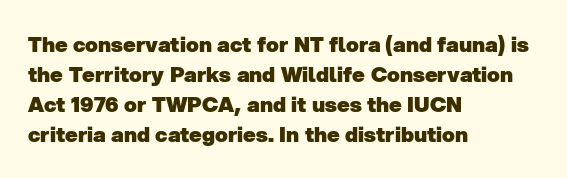
Vertical spacing — default. Strokes here are thick enough to call this a true bold. A typesetter would call this zero additional tracking. The glyphs are unaccompanied by any horizontal stroke below them.
